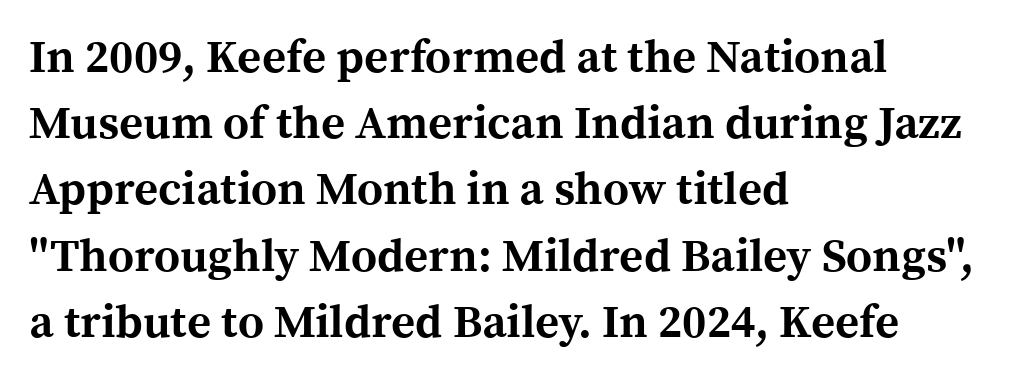
Q: Is the text bold? A: Yes.
Q: Is the text italic (slanted)? A: No, it is upright.
Q: Is the typeface a serif or a sans-serif typeface? A: Serif.
Q: Is the text underlined? A: No.
Q: How is the paragraph aligned? A: Left-aligned.
Q: Is the spacing between letters normal or unusually wide? A: Normal.
Q: Is the spacing between lines tight, normal or loose? A: Normal.
Q: Width (condensed, normal, or wide)? A: Normal.
Q: x-height? A: Medium.
Q: Monospaced? A: No.
